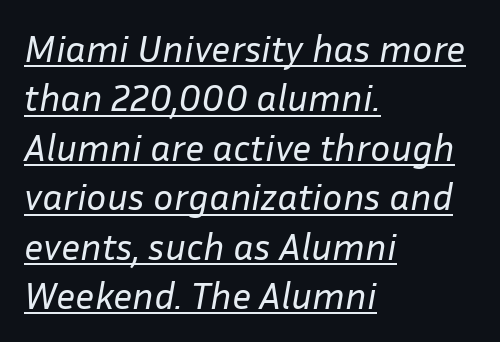
The image shows 38 px regular-weight type, italic (leaning right); set left-aligned, normal line spacing (1.3x), normal letter spacing, underlined; low stroke contrast and a medium x-height.
